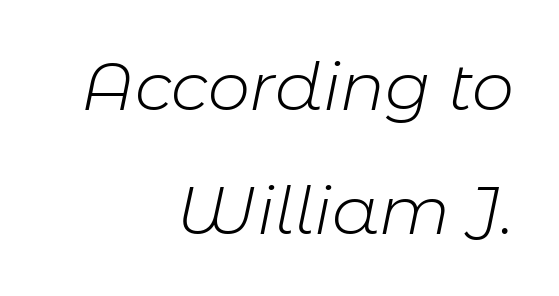
{"italic": "yes", "lean": "right", "slant_degrees": 11, "bold": "no", "weight": "light", "width": "normal", "stroke_contrast": "low", "x_height": "medium", "monospaced": "no", "underline": "no", "align": "right", "line_spacing_ratio": 1.85, "letter_spacing": "normal", "letter_spacing_em": 0.0, "glyph_px": 67}
